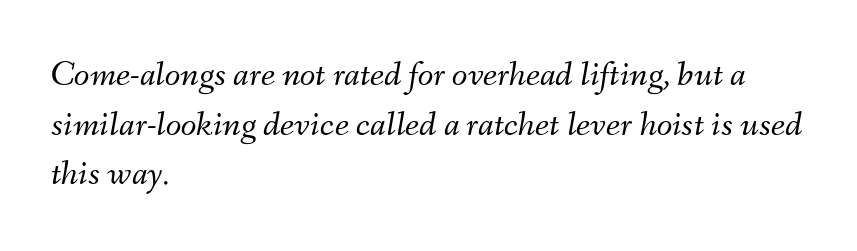
{"italic": "yes", "lean": "right", "slant_degrees": 9, "bold": "no", "weight": "light", "width": "normal", "stroke_contrast": "medium", "x_height": "small", "monospaced": "no", "underline": "no", "align": "left", "line_spacing": "normal", "line_spacing_ratio": 1.38, "letter_spacing": "normal", "letter_spacing_em": 0.0, "glyph_px": 36}
